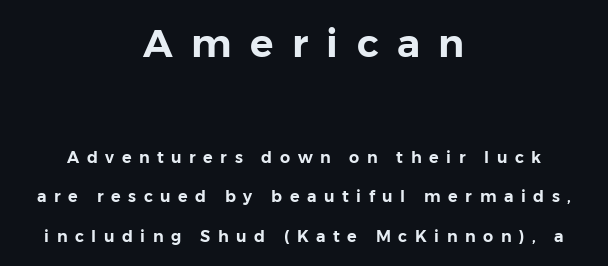
Q: Is the text italic (slanted)? A: No, it is upright.
Q: Is the typeface a serif or a sans-serif typeface? A: Sans-serif.
Q: Is the text underlined? A: No.
Q: How is the paragraph aligned? A: Centered.
Q: Is the spacing between letters normal or unusually wide? A: Unusually wide.
Q: Is the spacing between lines tight, normal or loose? A: Loose.
Q: Which block of text is set in a larger size, the first (top) or the second (bottom)? A: The first (top) one.
Q: Width (condensed, normal, or wide)? A: Normal.
Q: Stroke contrast? A: Low.
Q: x-height? A: Medium.
Q: Monospaced? A: No.
